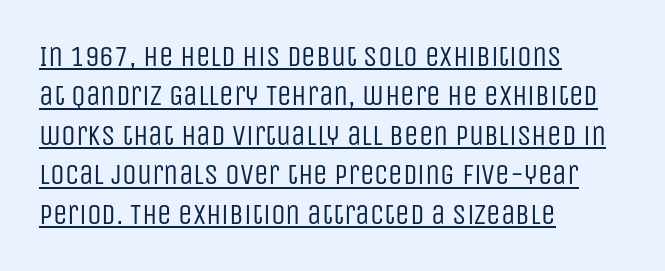
{"serif": "no", "italic": "no", "bold": "no", "weight": "regular", "width": "condensed", "stroke_contrast": "low", "x_height": "large", "monospaced": "no", "underline": "yes", "align": "left", "line_spacing": "normal", "line_spacing_ratio": 1.36, "letter_spacing": "normal", "letter_spacing_em": 0.0, "glyph_px": 29}
